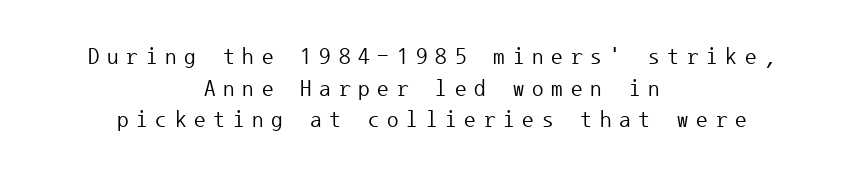
The image shows 23 px text type, upright; set centered, normal line spacing (1.37x), unusually wide letter spacing (+0.34 em), not underlined.
